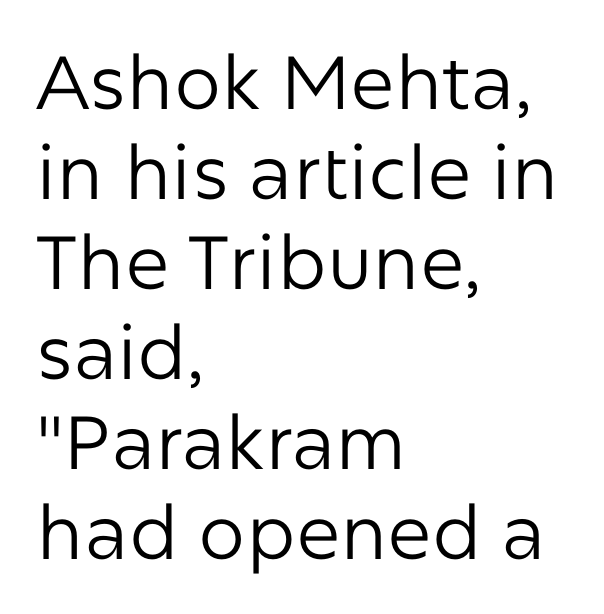
You could not count columns in this text — the font is proportionally spaced. Letters rest on an invisible, unmarked baseline. Examine the stroke ends and you'll find no serifs. The paragraph has a hard left edge and a soft right edge. Weight class: somewhere from thin through regular.
